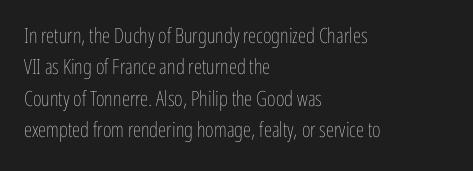
The image shows 21 px text type, upright; set left-aligned, normal line spacing (1.5x), normal letter spacing, not underlined.
